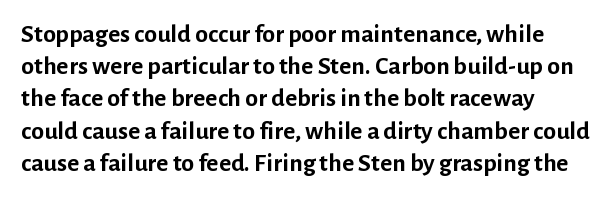
{"italic": "no", "bold": "yes", "underline": "no", "line_spacing_ratio": 1.24, "letter_spacing": "normal", "letter_spacing_em": 0.0, "glyph_px": 26}
